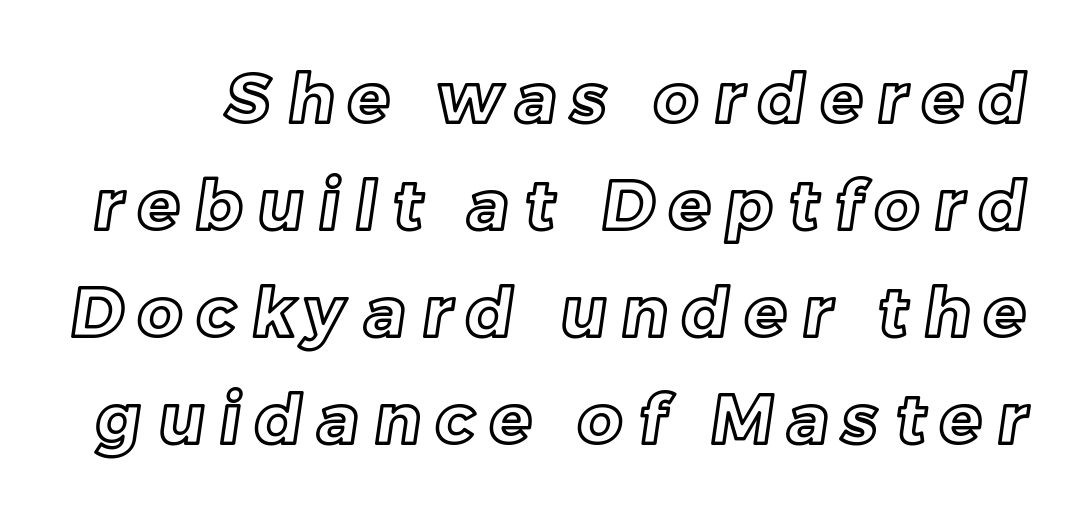
Q: Is the text underlined? A: No.
Q: Is the spacing between letters normal or unusually wide? A: Unusually wide.
Q: Is the spacing between lines tight, normal or loose? A: Normal.
Q: Width (condensed, normal, or wide)? A: Normal.
Q: x-height? A: Medium.
Q: Monospaced? A: No.
